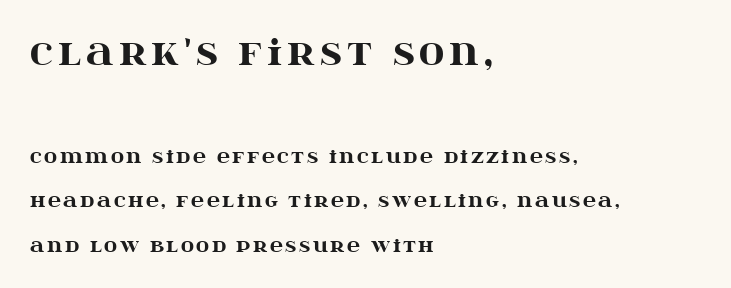
The image shows 35 px heavy, wide serif type, upright; set left-aligned, loose line spacing (2.48x), not underlined; the first (top) block is 1.94x larger; high stroke contrast and a large x-height.
